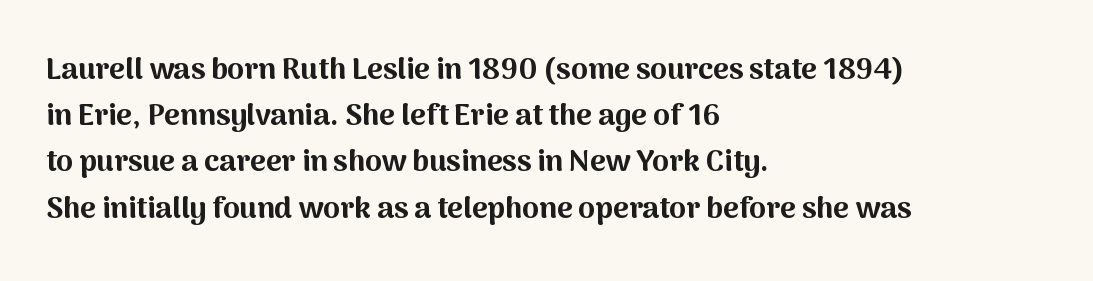
Q: Is the text bold? A: Yes.
Q: Is the text italic (slanted)? A: No, it is upright.
Q: Is the typeface a serif or a sans-serif typeface? A: Sans-serif.
Q: Is the text underlined? A: No.
Q: How is the paragraph aligned? A: Left-aligned.
Q: Is the spacing between letters normal or unusually wide? A: Normal.
Q: Is the spacing between lines tight, normal or loose? A: Normal.
Q: Width (condensed, normal, or wide)? A: Normal.
Q: Stroke contrast? A: Medium.
Q: x-height? A: Medium.
Q: Monospaced? A: No.
